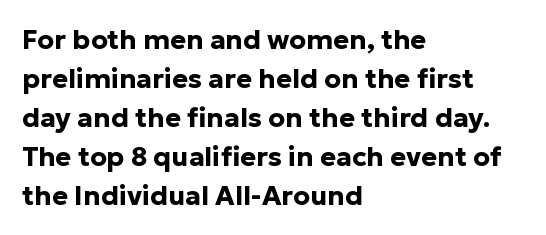
The image shows 27 px bold type, upright; set left-aligned, normal line spacing (1.44x), normal letter spacing, not underlined.
